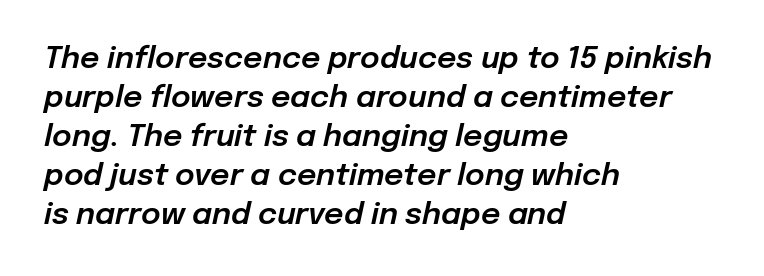
Q: Is the text italic (slanted)? A: Yes, it leans right by about 12 degrees.
Q: Is the text underlined? A: No.
Q: How is the paragraph aligned? A: Left-aligned.
Q: Is the spacing between letters normal or unusually wide? A: Normal.
Q: Is the spacing between lines tight, normal or loose? A: Normal.
Q: Width (condensed, normal, or wide)? A: Normal.
Q: Stroke contrast? A: Low.
Q: x-height? A: Medium.
Q: Monospaced? A: No.
